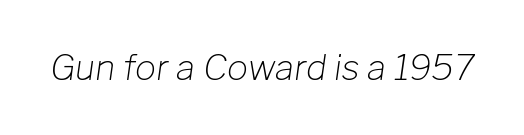
Q: Is the text bold? A: No.
Q: Is the text italic (slanted)? A: Yes, it leans right by about 8 degrees.
Q: Is the text underlined? A: No.
Q: Is the spacing between letters normal or unusually wide? A: Normal.
Q: Width (condensed, normal, or wide)? A: Normal.
Q: Stroke contrast? A: Low.
Q: x-height? A: Medium.
Q: Monospaced? A: No.
